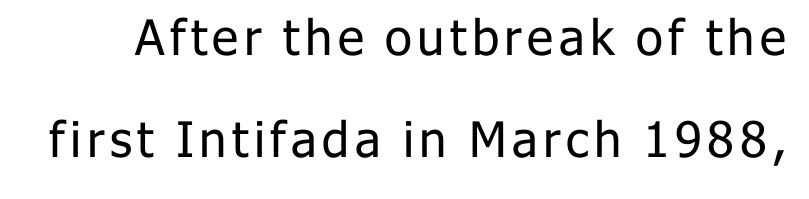
Q: Is the text bold? A: No.
Q: Is the text italic (slanted)? A: No, it is upright.
Q: Is the typeface a serif or a sans-serif typeface? A: Sans-serif.
Q: Is the text underlined? A: No.
Q: Is the spacing between lines tight, normal or loose? A: Loose.
Q: Width (condensed, normal, or wide)? A: Normal.
Q: Stroke contrast? A: Low.
Q: x-height? A: Medium.
Q: Monospaced? A: No.
